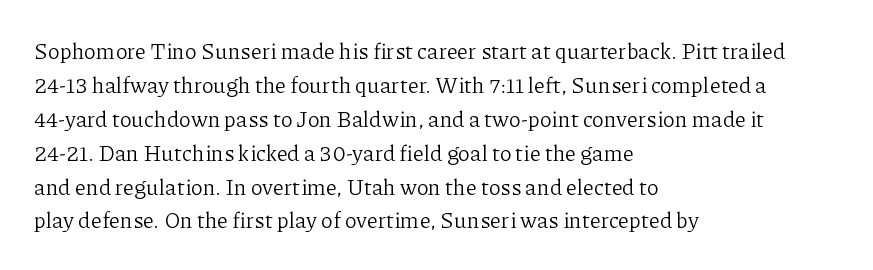
These lines stack with their left ends in a neat column. Any mark beneath the type? The region is blank. Short note: letters normally spaced. The type sits square on the baseline with zero lean.
